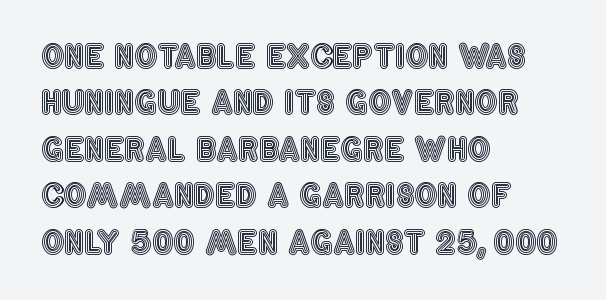
A typesetter would call this proportional, since set widths differ per character. Lines of text with bare space underneath. Interline gaps are of average width in this sample. The passage shown has conventional tracking throughout.
